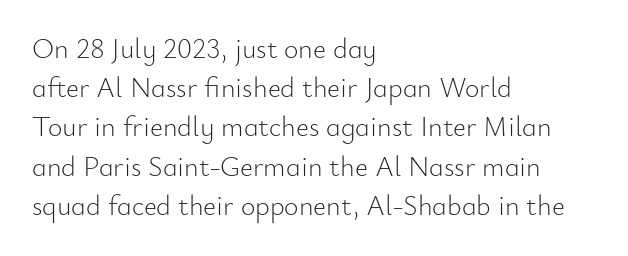
{"serif": "no", "italic": "no", "bold": "no", "weight": "light", "width": "normal", "stroke_contrast": "low", "x_height": "small", "monospaced": "no", "underline": "no", "align": "left", "line_spacing": "normal", "line_spacing_ratio": 1.4, "letter_spacing": "normal", "letter_spacing_em": 0.0, "glyph_px": 28}
